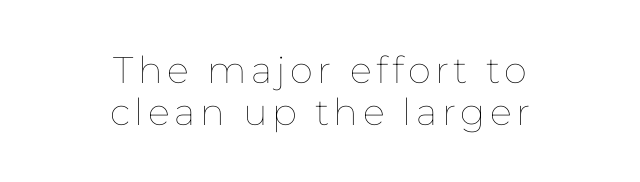
Q: Is the text bold? A: No.
Q: Is the text italic (slanted)? A: No, it is upright.
Q: Is the text underlined? A: No.
Q: How is the paragraph aligned? A: Centered.
Q: Is the spacing between lines tight, normal or loose? A: Tight.
Q: Width (condensed, normal, or wide)? A: Normal.
Q: Stroke contrast? A: Low.
Q: x-height? A: Medium.
Q: Monospaced? A: No.
